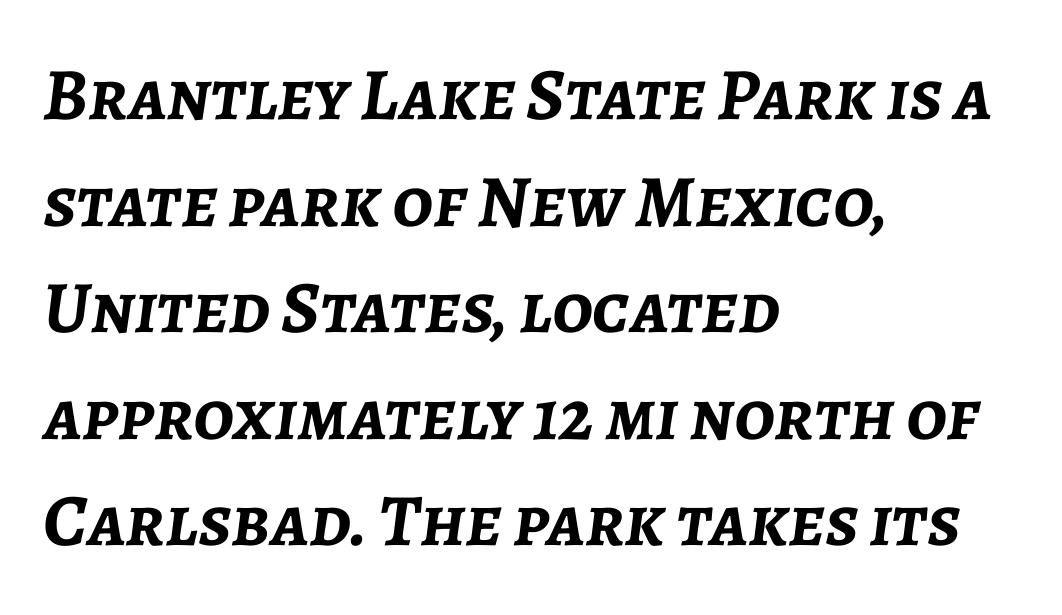
Q: Is the text bold? A: Yes.
Q: Is the text italic (slanted)? A: Yes, it leans right by about 7 degrees.
Q: Is the text underlined? A: No.
Q: How is the paragraph aligned? A: Left-aligned.
Q: Is the spacing between letters normal or unusually wide? A: Normal.
Q: Is the spacing between lines tight, normal or loose? A: Normal.
Q: Width (condensed, normal, or wide)? A: Normal.
Q: Stroke contrast? A: Low.
Q: x-height? A: Medium.
Q: Monospaced? A: No.
